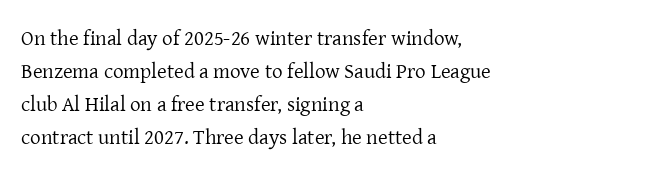
No italicization has been applied; the sample stays upright. This rendering features lettering with no underline. Summary of weight: not heavy and not bold. The typesetter chose a ragged-right arrangement here. The vertical gap from one line to the next is medium.
